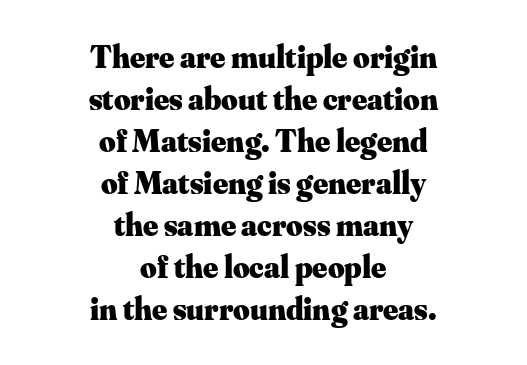
Short note: letters normally spaced. Characters remain perfectly vertical along every line. Note the varied advance widths — an 'i' is clearly narrower than an 'm'. Honestly, the row spacing looks completely unremarkable. Leftover space on each line is divided equally before and after the words.
